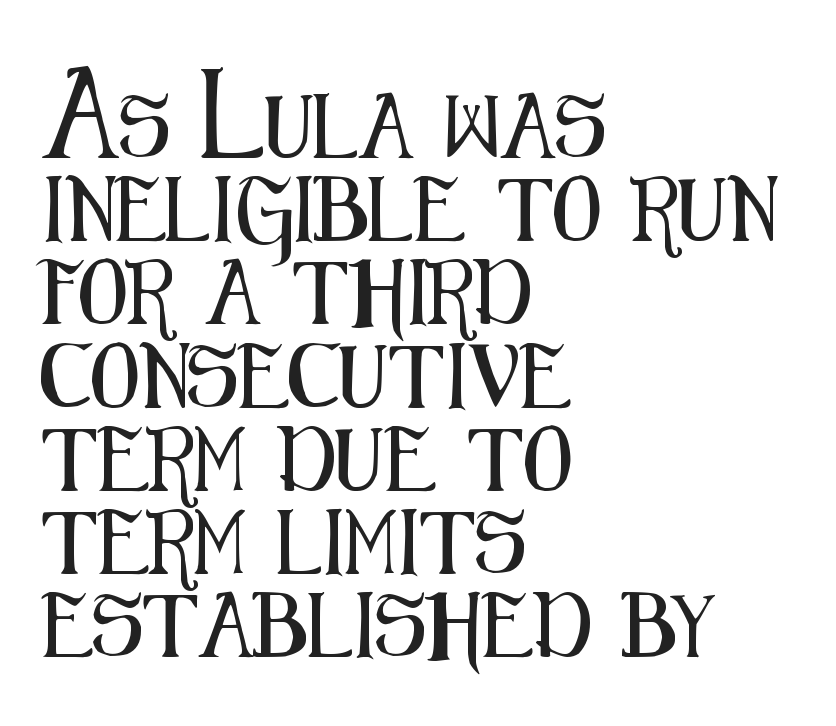
Q: Is the text italic (slanted)? A: No, it is upright.
Q: Is the text underlined? A: No.
Q: How is the paragraph aligned? A: Left-aligned.
Q: Is the spacing between letters normal or unusually wide? A: Normal.
Q: Is the spacing between lines tight, normal or loose? A: Normal.
Q: Width (condensed, normal, or wide)? A: Condensed.
Q: Stroke contrast? A: Medium.
Q: x-height? A: Medium.
Q: Monospaced? A: No.
